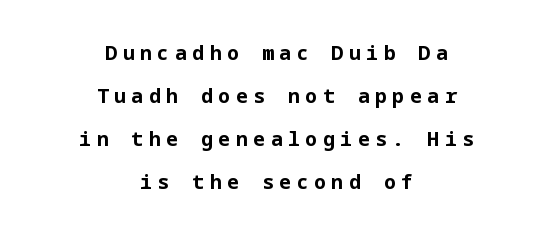
The image shows 20 px bold type, upright; set centered, loose line spacing (2.15x), unusually wide letter spacing (+0.27 em), not underlined.
